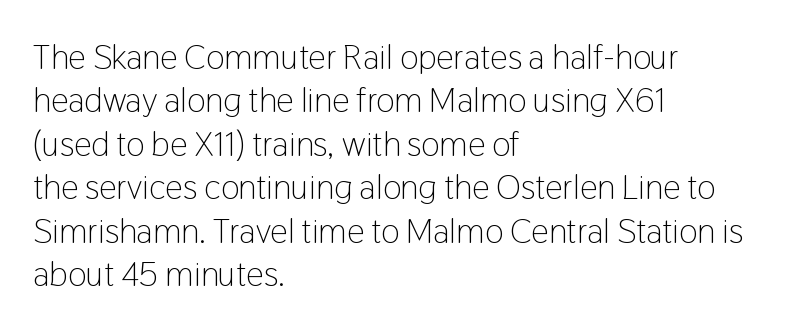
Q: Is the text bold? A: No.
Q: Is the text italic (slanted)? A: No, it is upright.
Q: Is the typeface a serif or a sans-serif typeface? A: Sans-serif.
Q: Is the text underlined? A: No.
Q: How is the paragraph aligned? A: Left-aligned.
Q: Is the spacing between letters normal or unusually wide? A: Normal.
Q: Width (condensed, normal, or wide)? A: Condensed.
Q: Stroke contrast? A: Low.
Q: x-height? A: Medium.
Q: Monospaced? A: No.
